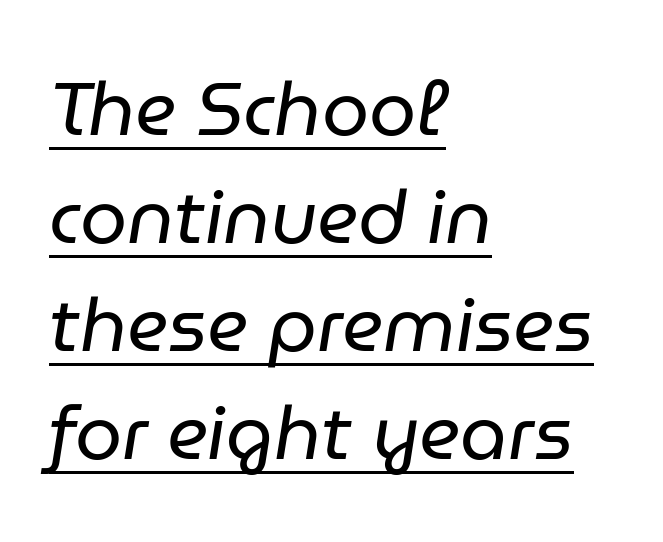
The image shows 75 px regular-weight type, italic (leaning right); set left-aligned, normal line spacing (1.44x), normal letter spacing, underlined; low stroke contrast and a medium x-height.
